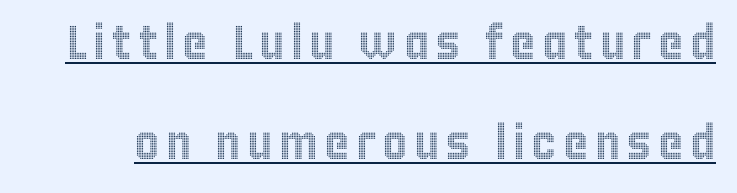
{"italic": "no", "width": "condensed", "x_height": "large", "monospaced": "no", "underline": "yes", "line_spacing": "loose", "line_spacing_ratio": 2.08, "glyph_px": 48}
